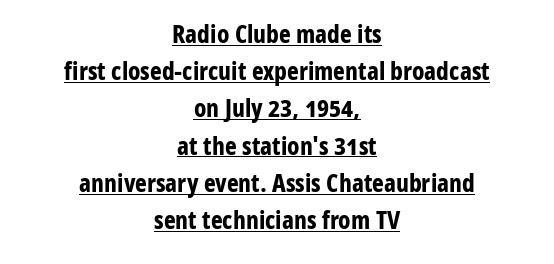
The image shows 25 px bold type, upright; set centered, normal line spacing (1.49x), normal letter spacing, underlined.
